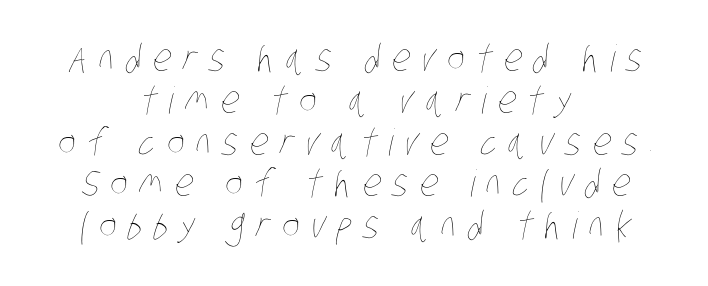
The setting favours the middle, as headings and verse often do. The designer dialed line spacing down below the default. Check under the words: just untouched page. Here the designer chose a conventional face with non-uniform glyph widths. The font sits on the lighter half of the weight spectrum, regular included.
